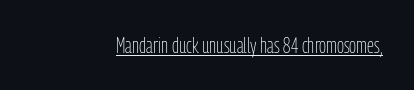
Q: Is the text bold? A: No.
Q: Is the text italic (slanted)? A: No, it is upright.
Q: Is the text underlined? A: Yes.
Q: Is the spacing between letters normal or unusually wide? A: Normal.
